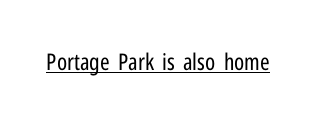
{"italic": "no", "bold": "no", "underline": "yes", "letter_spacing": "normal", "letter_spacing_em": 0.0, "glyph_px": 23}
